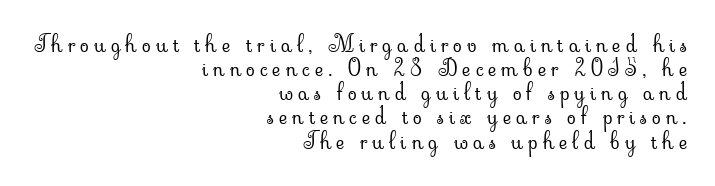
The tracking jumps out immediately: characters are airy and widely separated. The strip under each line holds only bare page. The lines are packed closely together with very little leading. A roman cut, with each character standing at attention.
